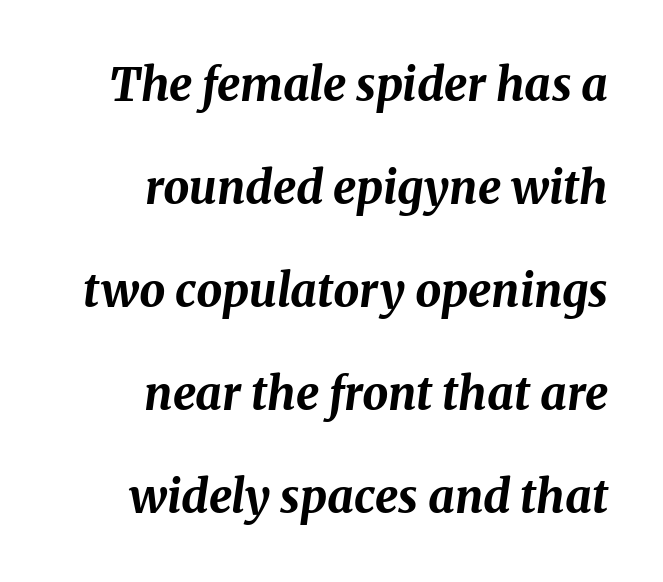
Is the block centered? No — it sits flush against the right margin. Default kerning and tracking; the words read as compact shapes. A clean baseline with only descenders dipping below it. Note the varied advance widths — an 'i' is clearly narrower than an 'm'.
